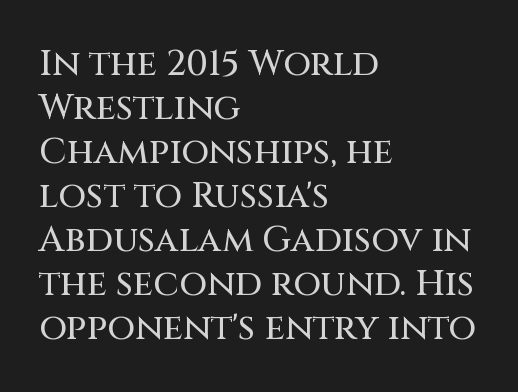
Q: Is the text italic (slanted)? A: No, it is upright.
Q: Is the typeface a serif or a sans-serif typeface? A: Sans-serif.
Q: Is the text underlined? A: No.
Q: How is the paragraph aligned? A: Left-aligned.
Q: Is the spacing between letters normal or unusually wide? A: Normal.
Q: Width (condensed, normal, or wide)? A: Normal.
Q: Stroke contrast? A: Medium.
Q: x-height? A: Large.
Q: Monospaced? A: No.
